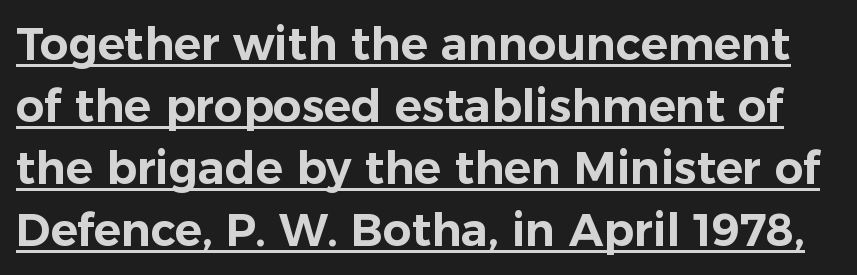
Underline: present. Reading down the column, the eye jumps a familiar distance to each next line. Does the type have serifs? No, each stem ends abruptly. Nobody touched the tracking dial on this one. Rendered with straight, roman letterforms.
